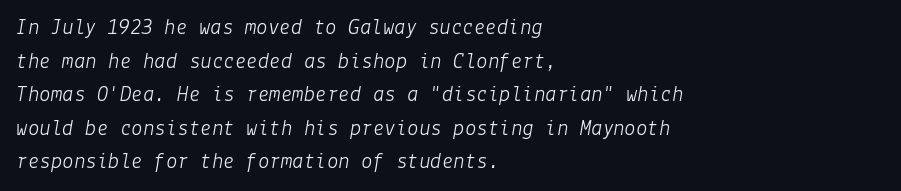
Tracking here is standard; glyphs follow each other at the usual distance. A normal amount of white space separates one row of letters from the next. A typesetter would mark this as italic. The lines are quadded left.
